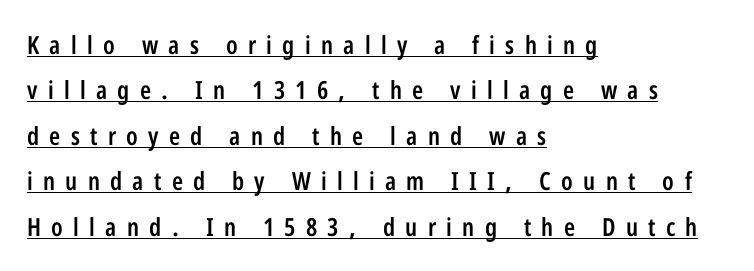
The string is rendered with underlining switched on. Every row of glyphs begins at an identical x-position on the left. Characters remain perfectly vertical along every line. These lines have a slow, spaced-out rhythm from letter to letter. Look at the stroke-to-counter ratio: somewhat heavy, a semibold.
